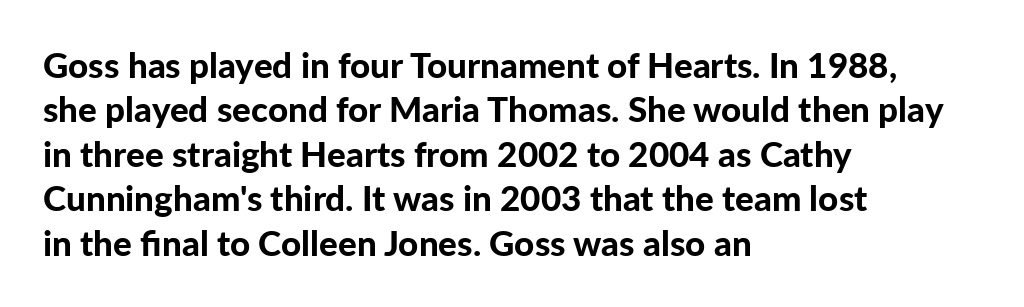
Q: Is the text bold? A: Yes.
Q: Is the text italic (slanted)? A: No, it is upright.
Q: Is the typeface a serif or a sans-serif typeface? A: Sans-serif.
Q: Is the text underlined? A: No.
Q: How is the paragraph aligned? A: Left-aligned.
Q: Is the spacing between letters normal or unusually wide? A: Normal.
Q: Is the spacing between lines tight, normal or loose? A: Normal.
Q: Width (condensed, normal, or wide)? A: Normal.
Q: Stroke contrast? A: Low.
Q: x-height? A: Medium.
Q: Monospaced? A: No.
